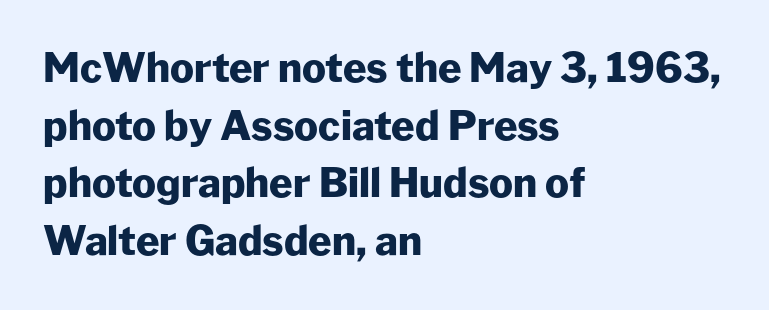
Q: Is the text bold? A: Yes.
Q: Is the text italic (slanted)? A: No, it is upright.
Q: Is the typeface a serif or a sans-serif typeface? A: Sans-serif.
Q: Is the text underlined? A: No.
Q: How is the paragraph aligned? A: Left-aligned.
Q: Is the spacing between letters normal or unusually wide? A: Normal.
Q: Is the spacing between lines tight, normal or loose? A: Normal.
Q: Width (condensed, normal, or wide)? A: Normal.
Q: Stroke contrast? A: Low.
Q: x-height? A: Medium.
Q: Monospaced? A: No.
